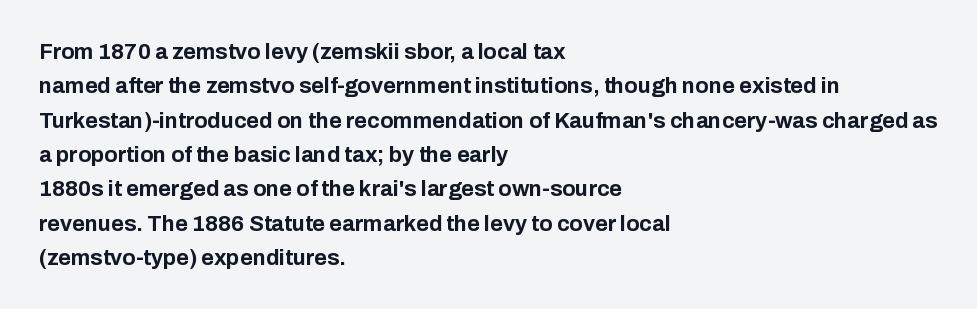
Upright lettering throughout. Just letters on the line, the space beneath them empty. The vertical gap from one line to the next is medium. Strong, thick strokes mark this as bold type. Short and long lines alike share a common starting point at left.
